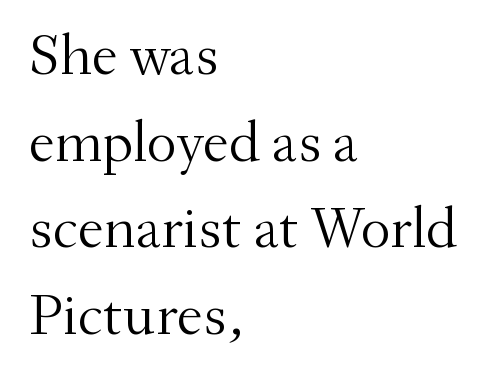
In terms of letterform style, serifs are clearly present. Here the glyphs are tracked normally, forming tight word shapes. Every row of glyphs begins at an identical x-position on the left. Quick note: interline space is typical.
